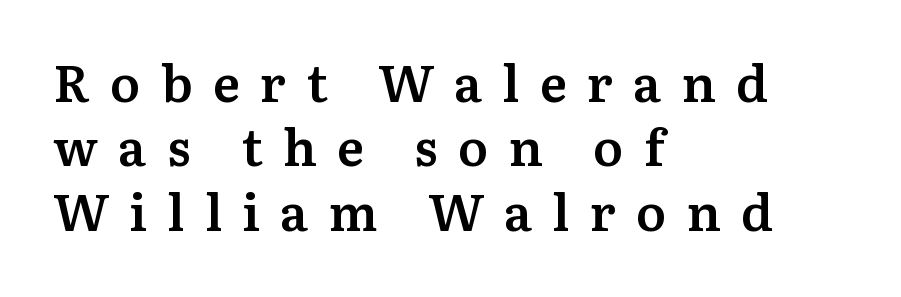
The image shows 51 px semibold serif type, upright; set left-aligned, normal line spacing (1.26x), unusually wide letter spacing (+0.4 em), not underlined; medium stroke contrast and a medium x-height.
